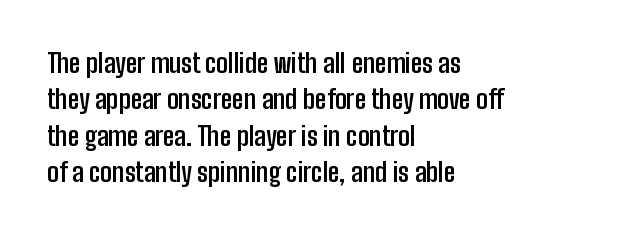
{"italic": "no", "bold": "yes", "underline": "no", "align": "left", "line_spacing": "normal", "line_spacing_ratio": 1.4, "letter_spacing": "normal", "letter_spacing_em": 0.0, "glyph_px": 26}
